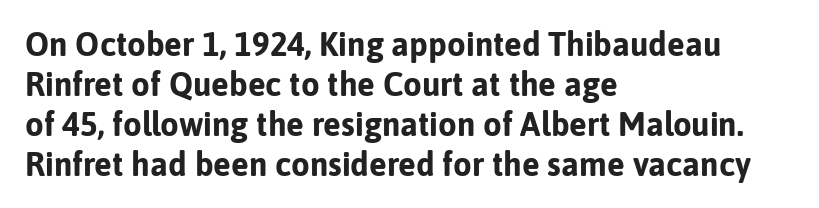
The image shows 33 px bold sans-serif type, upright; set left-aligned, line spacing 1.21x, normal letter spacing, not underlined; low stroke contrast and a medium x-height.
